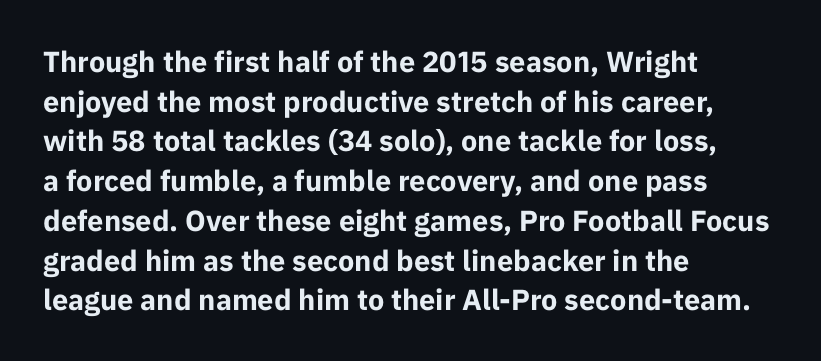
Q: Is the text bold? A: Yes.
Q: Is the text italic (slanted)? A: No, it is upright.
Q: Is the typeface a serif or a sans-serif typeface? A: Sans-serif.
Q: Is the text underlined? A: No.
Q: How is the paragraph aligned? A: Left-aligned.
Q: Is the spacing between letters normal or unusually wide? A: Normal.
Q: Is the spacing between lines tight, normal or loose? A: Normal.
Q: Width (condensed, normal, or wide)? A: Normal.
Q: Stroke contrast? A: Low.
Q: x-height? A: Medium.
Q: Monospaced? A: No.
